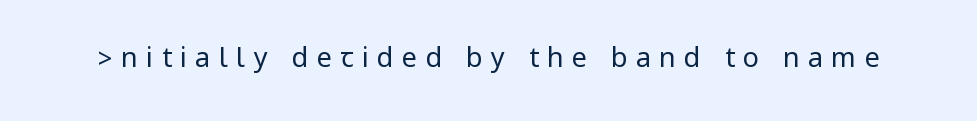
The image shows 27 px text type, upright; set unusually wide letter spacing (+0.31 em), not underlined.
